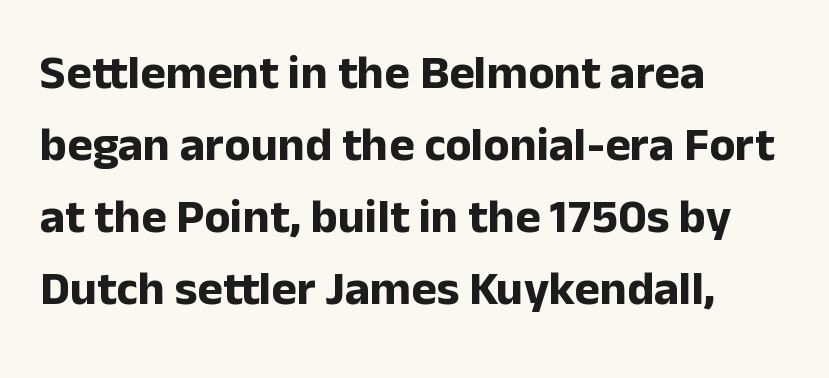
Q: Is the text bold? A: Yes.
Q: Is the text italic (slanted)? A: No, it is upright.
Q: Is the typeface a serif or a sans-serif typeface? A: Sans-serif.
Q: Is the text underlined? A: No.
Q: How is the paragraph aligned? A: Left-aligned.
Q: Is the spacing between letters normal or unusually wide? A: Normal.
Q: Is the spacing between lines tight, normal or loose? A: Normal.
Q: Width (condensed, normal, or wide)? A: Normal.
Q: Stroke contrast? A: Low.
Q: x-height? A: Medium.
Q: Monospaced? A: No.
